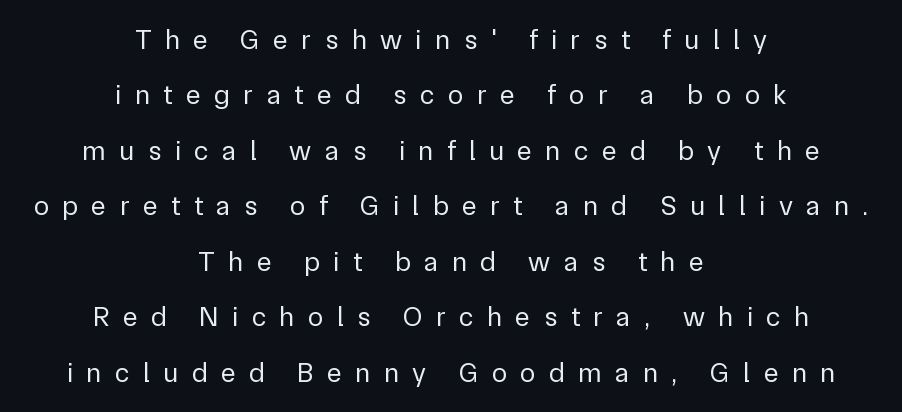
{"serif": "no", "italic": "no", "bold": "no", "weight": "regular", "width": "normal", "stroke_contrast": "low", "x_height": "medium", "monospaced": "no", "underline": "no", "align": "center", "line_spacing": "loose", "line_spacing_ratio": 1.98, "letter_spacing": "wide", "letter_spacing_em": 0.48, "glyph_px": 28}
